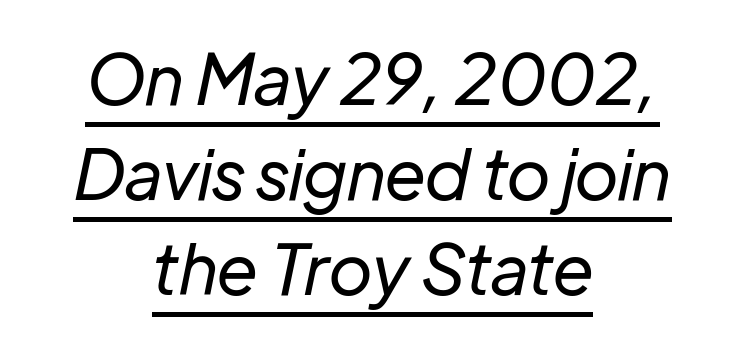
The image shows 69 px regular-weight type, italic (leaning right); set centered, normal line spacing (1.38x), normal letter spacing, underlined; low stroke contrast and a medium x-height.
